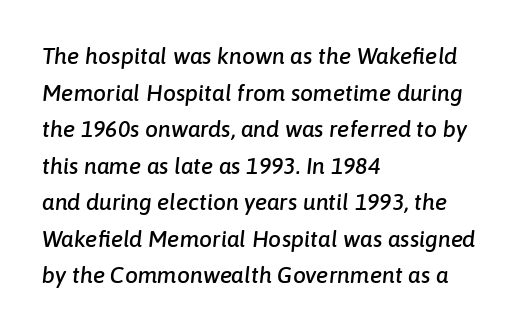
{"italic": "yes", "lean": "right", "slant_degrees": 6, "underline": "no", "align": "left", "line_spacing": "normal", "line_spacing_ratio": 1.59, "letter_spacing": "normal", "letter_spacing_em": 0.0, "glyph_px": 23}
